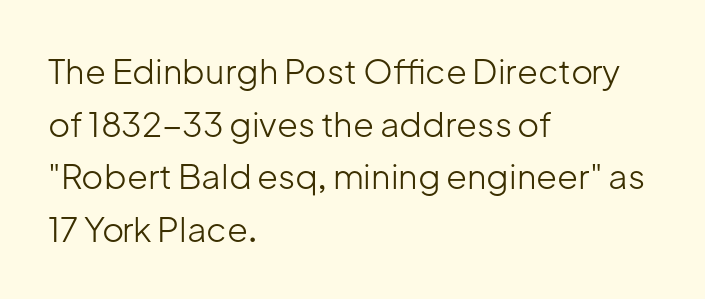
Posture: vertical. Vertical spacing — default. Unbolded letterforms with no extra heft. The paragraph has a hard left edge and a soft right edge. Is this a sans? Yes — the strokes have no serifs. Descenders are the only things crossing below the line.
